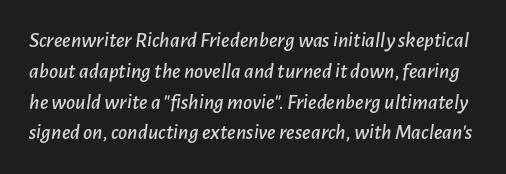
{"italic": "yes", "lean": "right", "slant_degrees": 7, "underline": "no", "line_spacing": "normal", "line_spacing_ratio": 1.4, "letter_spacing": "normal", "letter_spacing_em": 0.0, "glyph_px": 22}
